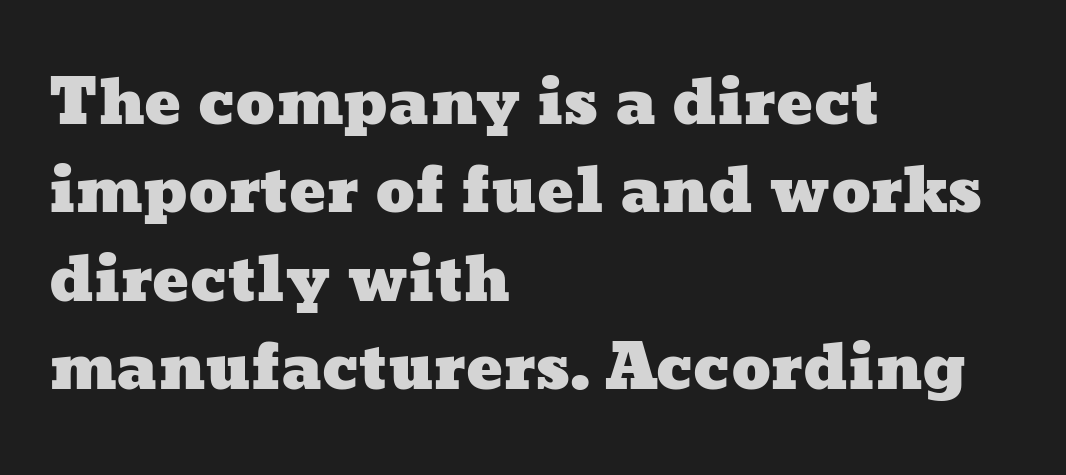
The image shows 61 px wide type; set left-aligned, normal line spacing (1.45x), normal letter spacing, not underlined; low stroke contrast and a medium x-height.
